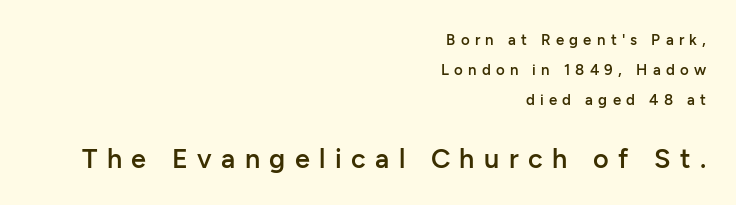
{"italic": "no", "bold": "semi", "underline": "no", "align": "right", "line_spacing": "loose", "line_spacing_ratio": 2.0, "letter_spacing": "wide", "letter_spacing_em": 0.35, "larger_block": "second", "size_ratio": 1.8, "glyph_px": 27}
